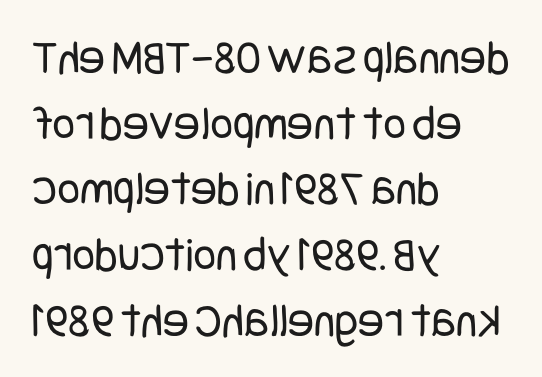
{"serif": "no", "italic": "no", "bold": "no", "weight": "regular", "width": "condensed", "stroke_contrast": "low", "x_height": "large", "underline": "no", "align": "left", "line_spacing": "normal", "line_spacing_ratio": 1.34, "letter_spacing": "normal", "letter_spacing_em": 0.0, "glyph_px": 49}
